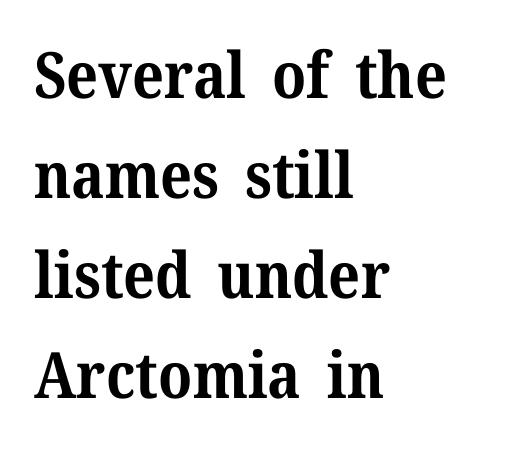
The image shows 64 px bold serif type, upright; set left-aligned, normal line spacing (1.56x), normal letter spacing, not underlined; medium stroke contrast and a medium x-height.
